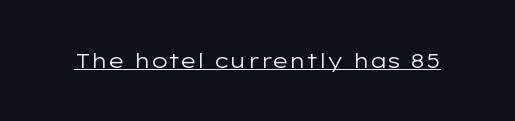
Italic: no, the glyphs are upright roman. You can see a thin bar hugging the bottom of the glyphs. Nothing heavy about these letters — not bold at all. Look at the tracking — it's just the regular setting, nothing added.
